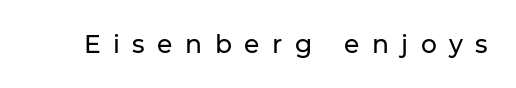
{"italic": "no", "underline": "no", "letter_spacing": "wide", "letter_spacing_em": 0.5, "glyph_px": 25}
